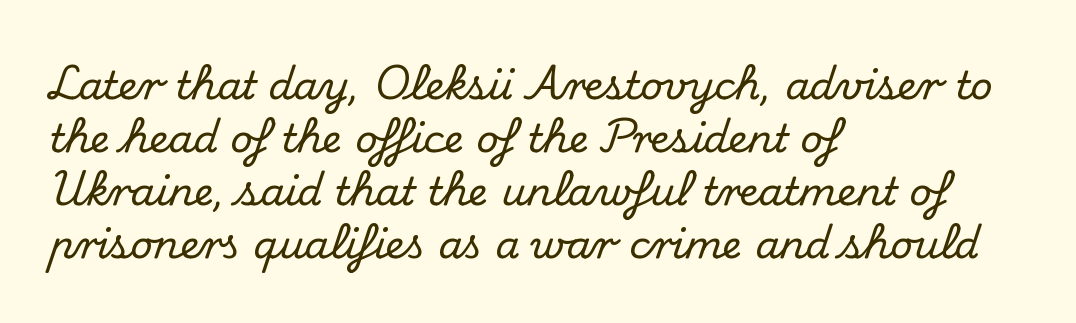
Q: Is the text italic (slanted)? A: Yes.
Q: Is the typeface a serif or a sans-serif typeface? A: Serif.
Q: Is the text underlined? A: No.
Q: How is the paragraph aligned? A: Left-aligned.
Q: Is the spacing between letters normal or unusually wide? A: Normal.
Q: Is the spacing between lines tight, normal or loose? A: Normal.
Q: Width (condensed, normal, or wide)? A: Normal.
Q: Stroke contrast? A: Medium.
Q: x-height? A: Small.
Q: Monospaced? A: No.
